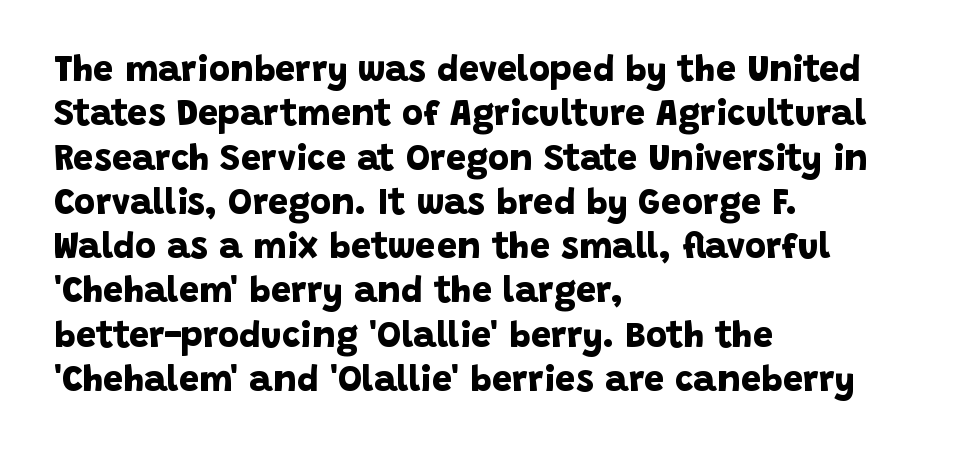
Spacing verdict: proportional, widths tailored to each character. Students, this is bold: see how much ink each stroke carries. The face used here is rendered with its standard letterfit. The glyphs in this specimen are sans serif. The glyphs are unaccompanied by any horizontal stroke below them.
